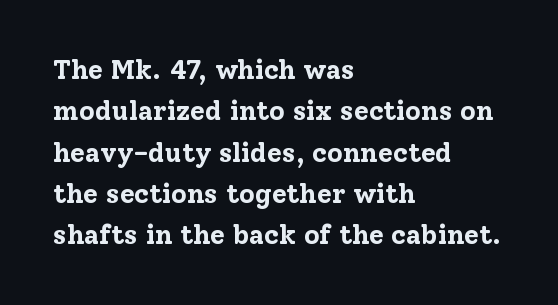
This block has exactly the height ordinary leading produces. The letterforms sit shoulder to shoulder at normal distance. On the weight axis this lands at bold, roughly 700. Line beginnings align vertically; line endings do not. A roman cut, with each character standing at attention.
